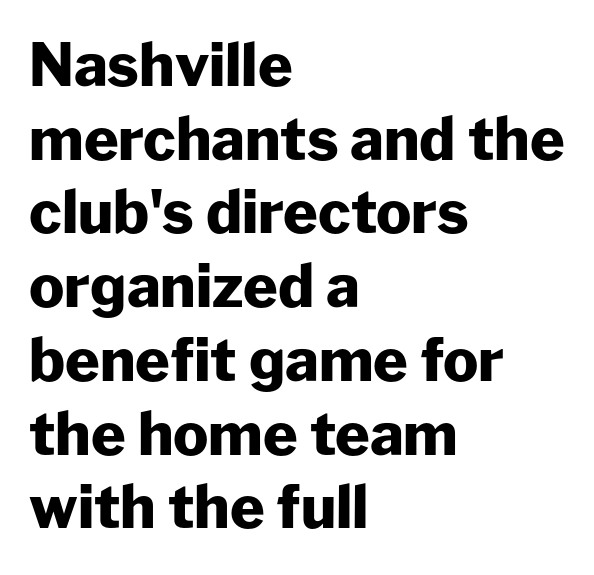
{"serif": "no", "italic": "no", "bold": "yes", "weight": "heavy", "width": "normal", "stroke_contrast": "low", "x_height": "medium", "monospaced": "no", "underline": "no", "align": "left", "line_spacing": "normal", "line_spacing_ratio": 1.25, "letter_spacing": "normal", "letter_spacing_em": 0.0, "glyph_px": 59}
